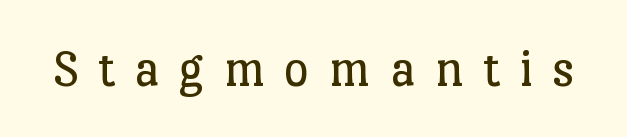
The face used here is proportionally spaced, like ordinary book or web type. Regarding serifs, this sample has them. Glance below the letters and you will spot only blank space. Italic: no, the glyphs are upright roman. Heaviness? Minimal to ordinary, like unemphasized prose. Is the letter spacing exaggerated? Yes — the characters are pushed far apart.
